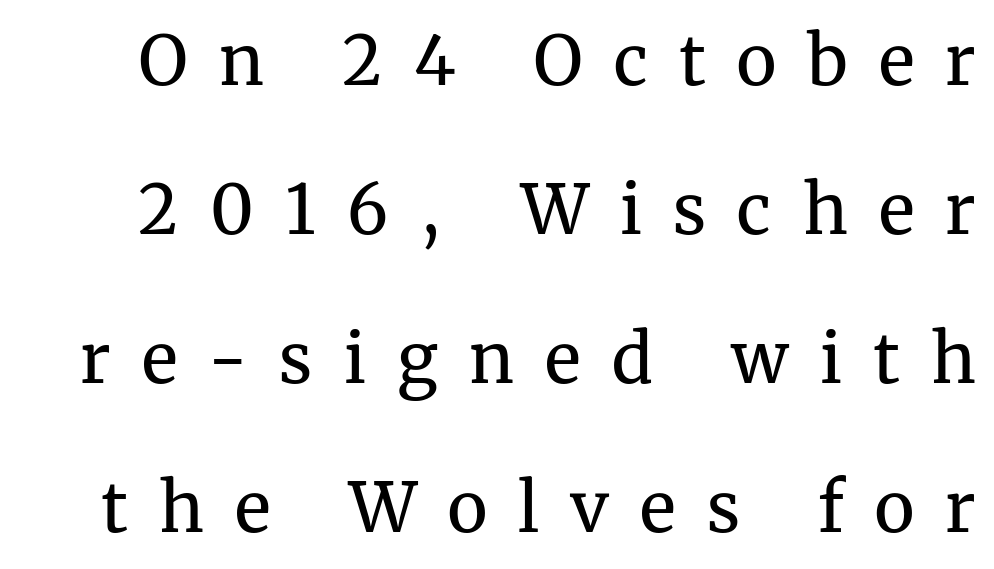
Ascenders rise straight up at ninety degrees. This sample trades compactness for vertical openness between lines. Only glyphs here, with clear space below each row. The typeface chosen for these lines features serifs. Does extra space separate the letters? Yes, quite a lot of it. Is this a fixed-width face? No — the glyphs have proportional, varying widths.
